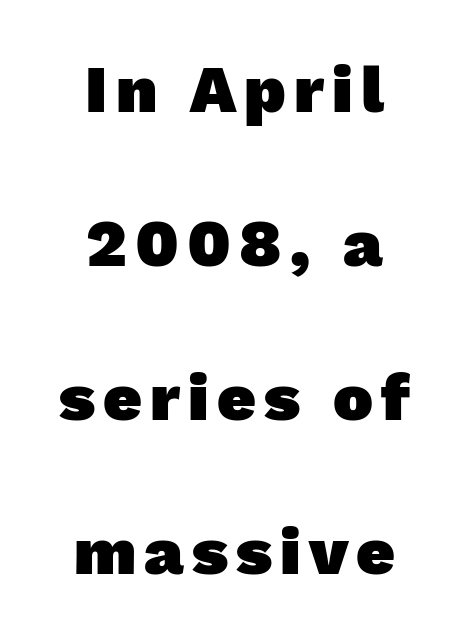
The image shows 67 px heavy sans-serif type; set centered, loose line spacing (2.3x), not underlined; low stroke contrast and a medium x-height.
